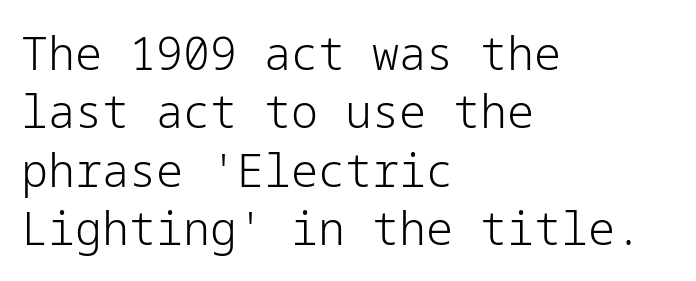
Q: Is the text bold? A: No.
Q: Is the text italic (slanted)? A: No, it is upright.
Q: Is the typeface a serif or a sans-serif typeface? A: Sans-serif.
Q: Is the text underlined? A: No.
Q: How is the paragraph aligned? A: Left-aligned.
Q: Is the spacing between letters normal or unusually wide? A: Normal.
Q: Is the spacing between lines tight, normal or loose? A: Normal.
Q: Width (condensed, normal, or wide)? A: Normal.
Q: Stroke contrast? A: Low.
Q: x-height? A: Medium.
